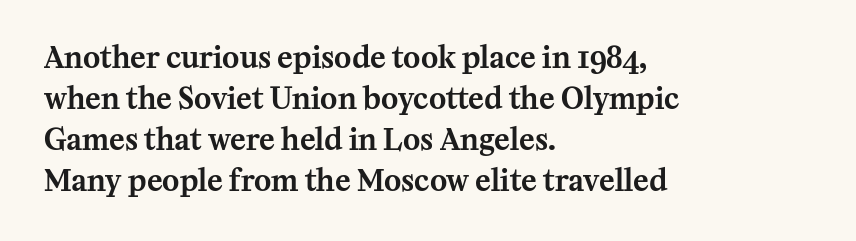
The image shows 29 px serif type, upright; set left-aligned, normal line spacing (1.41x), normal letter spacing, not underlined; medium stroke contrast and a medium x-height.
